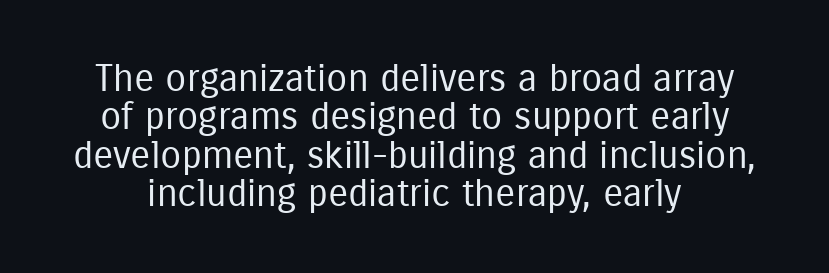
Q: Is the text bold? A: No.
Q: Is the text italic (slanted)? A: No, it is upright.
Q: Is the typeface a serif or a sans-serif typeface? A: Sans-serif.
Q: Is the text underlined? A: No.
Q: Is the spacing between letters normal or unusually wide? A: Normal.
Q: Is the spacing between lines tight, normal or loose? A: Tight.
Q: Width (condensed, normal, or wide)? A: Condensed.
Q: Stroke contrast? A: Low.
Q: x-height? A: Medium.
Q: Monospaced? A: No.
